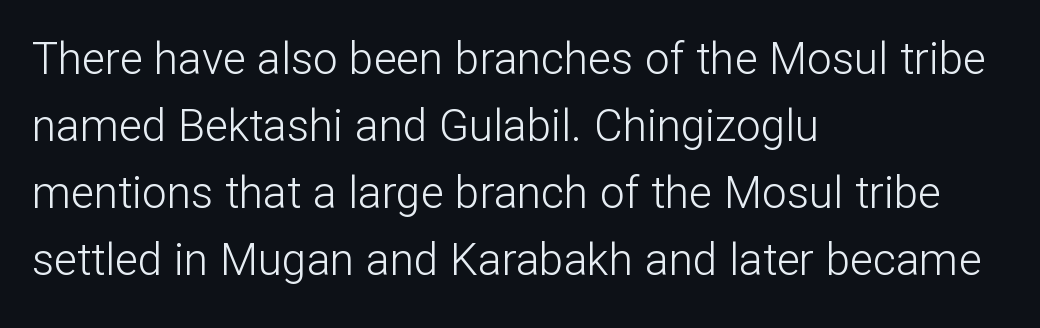
{"serif": "no", "italic": "no", "bold": "no", "weight": "light", "width": "normal", "stroke_contrast": "low", "x_height": "medium", "monospaced": "no", "underline": "no", "align": "left", "line_spacing": "normal", "line_spacing_ratio": 1.52, "letter_spacing": "normal", "letter_spacing_em": 0.0, "glyph_px": 44}
